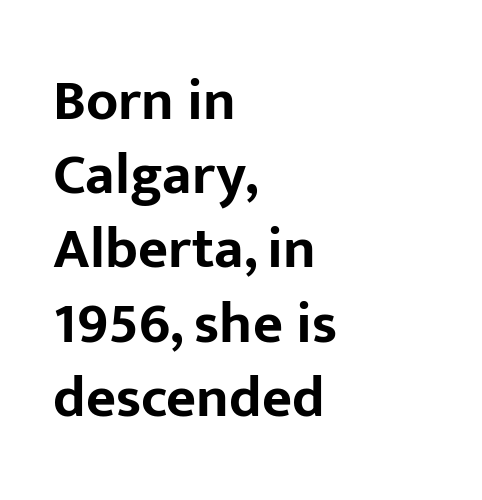
Q: Is the text bold? A: Yes.
Q: Is the text italic (slanted)? A: No, it is upright.
Q: Is the typeface a serif or a sans-serif typeface? A: Sans-serif.
Q: Is the text underlined? A: No.
Q: How is the paragraph aligned? A: Left-aligned.
Q: Is the spacing between letters normal or unusually wide? A: Normal.
Q: Is the spacing between lines tight, normal or loose? A: Normal.
Q: Width (condensed, normal, or wide)? A: Normal.
Q: Stroke contrast? A: Low.
Q: x-height? A: Medium.
Q: Monospaced? A: No.
